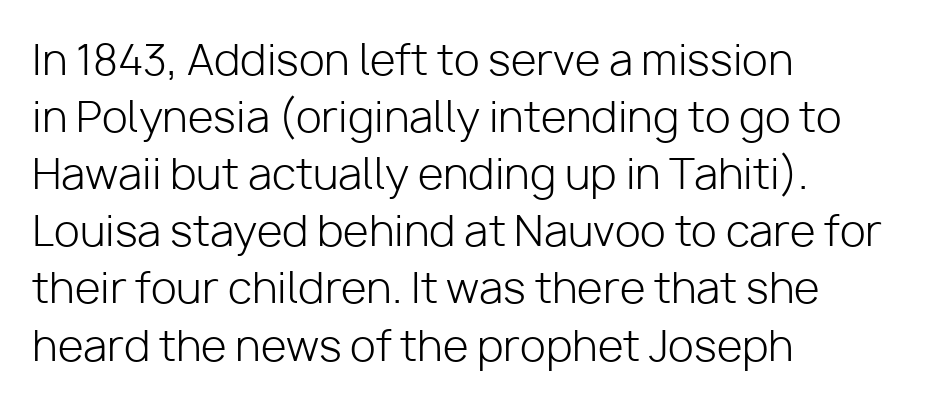
Q: Is the text bold? A: No.
Q: Is the text italic (slanted)? A: No, it is upright.
Q: Is the typeface a serif or a sans-serif typeface? A: Sans-serif.
Q: Is the text underlined? A: No.
Q: How is the paragraph aligned? A: Left-aligned.
Q: Is the spacing between letters normal or unusually wide? A: Normal.
Q: Is the spacing between lines tight, normal or loose? A: Normal.
Q: Width (condensed, normal, or wide)? A: Normal.
Q: Stroke contrast? A: Low.
Q: x-height? A: Medium.
Q: Monospaced? A: No.
